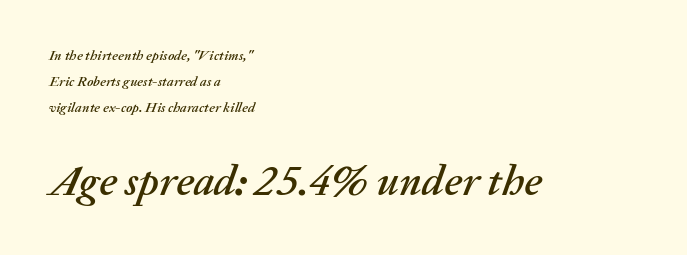
The image shows 43 px text type, italic (leaning right); set left-aligned, line spacing 1.87x, normal letter spacing, not underlined; the second (bottom) block is 3.07x larger; medium stroke contrast and a medium x-height.
